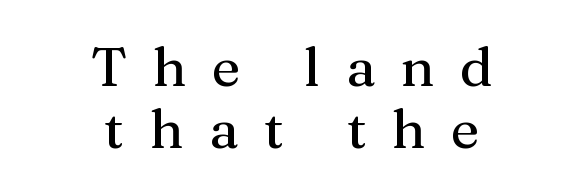
Q: Is the text italic (slanted)? A: No, it is upright.
Q: Is the typeface a serif or a sans-serif typeface? A: Serif.
Q: Is the text underlined? A: No.
Q: How is the paragraph aligned? A: Centered.
Q: Is the spacing between letters normal or unusually wide? A: Unusually wide.
Q: Is the spacing between lines tight, normal or loose? A: Tight.
Q: Width (condensed, normal, or wide)? A: Normal.
Q: Stroke contrast? A: Medium.
Q: x-height? A: Medium.
Q: Monospaced? A: No.
